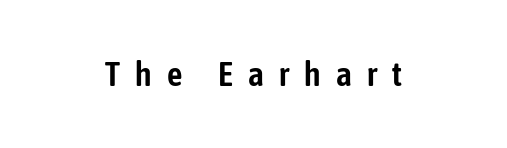
The image shows 34 px condensed sans-serif type, upright; set centered, unusually wide letter spacing (+0.45 em), not underlined; low stroke contrast and a medium x-height.
